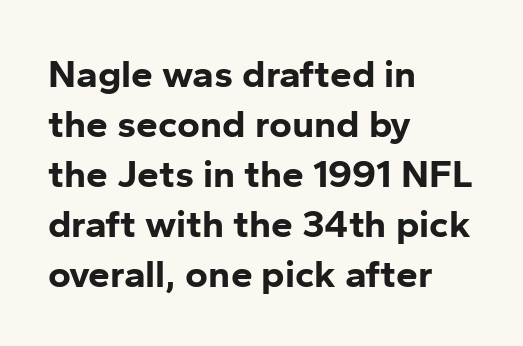
{"serif": "no", "italic": "no", "bold": "yes", "weight": "bold", "width": "normal", "stroke_contrast": "low", "x_height": "medium", "monospaced": "no", "underline": "no", "align": "left", "line_spacing": "normal", "line_spacing_ratio": 1.28, "letter_spacing": "normal", "letter_spacing_em": 0.0, "glyph_px": 39}
